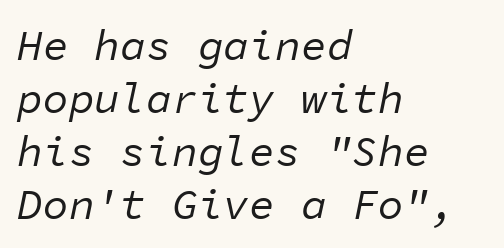
{"italic": "yes", "lean": "right", "slant_degrees": 11, "bold": "no", "weight": "regular", "width": "normal", "stroke_contrast": "low", "x_height": "medium", "monospaced": "yes", "underline": "no", "align": "left", "line_spacing_ratio": 1.23, "letter_spacing": "normal", "letter_spacing_em": 0.0, "glyph_px": 43}
